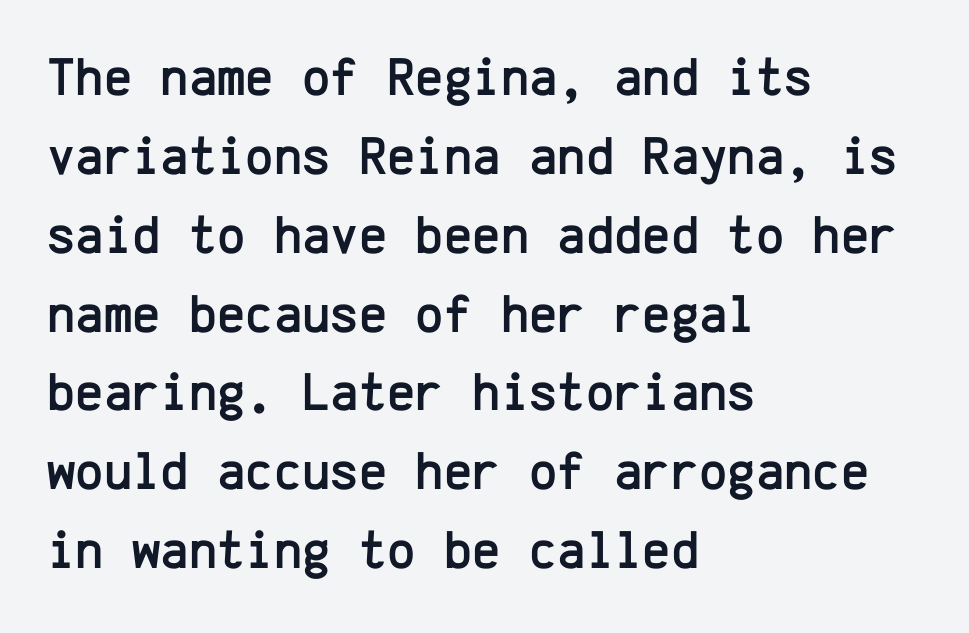
Each row of text sits above clean, open space. The lines in this sample share a left origin and differ only in where they stop. Is this a fixed-width face? Yes — each glyph sits in an identical cell. Notice how the stems are strictly vertical — no italics here. Horizontal bands of white between lines are of average thickness. The passage shown is typeset with a sans-serif family.
